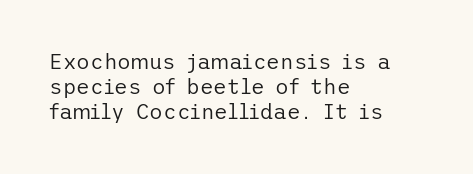
The image shows 21 px text type, upright; set left-aligned, line spacing 1.2x, normal letter spacing, not underlined.
